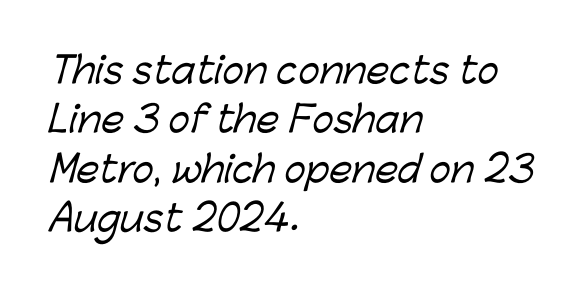
{"serif": "no", "width": "normal", "stroke_contrast": "low", "x_height": "medium", "monospaced": "no", "underline": "no", "align": "left", "line_spacing": "normal", "line_spacing_ratio": 1.37, "letter_spacing": "normal", "letter_spacing_em": 0.0, "glyph_px": 36}
